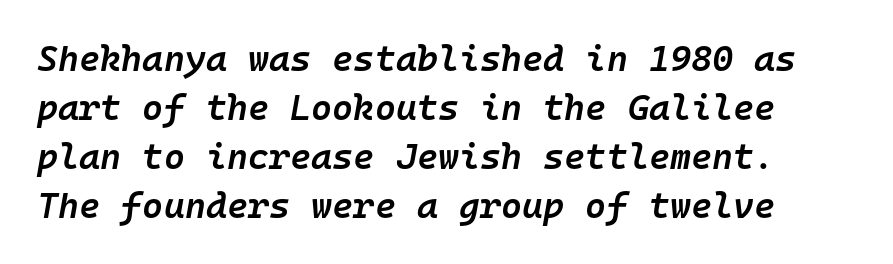
Q: Is the text bold? A: Semi-bold.
Q: Is the text italic (slanted)? A: Yes, it leans right by about 10 degrees.
Q: Is the text underlined? A: No.
Q: Is the spacing between letters normal or unusually wide? A: Normal.
Q: Is the spacing between lines tight, normal or loose? A: Normal.
Q: Width (condensed, normal, or wide)? A: Normal.
Q: Stroke contrast? A: Low.
Q: x-height? A: Medium.
Q: Monospaced? A: Yes.
